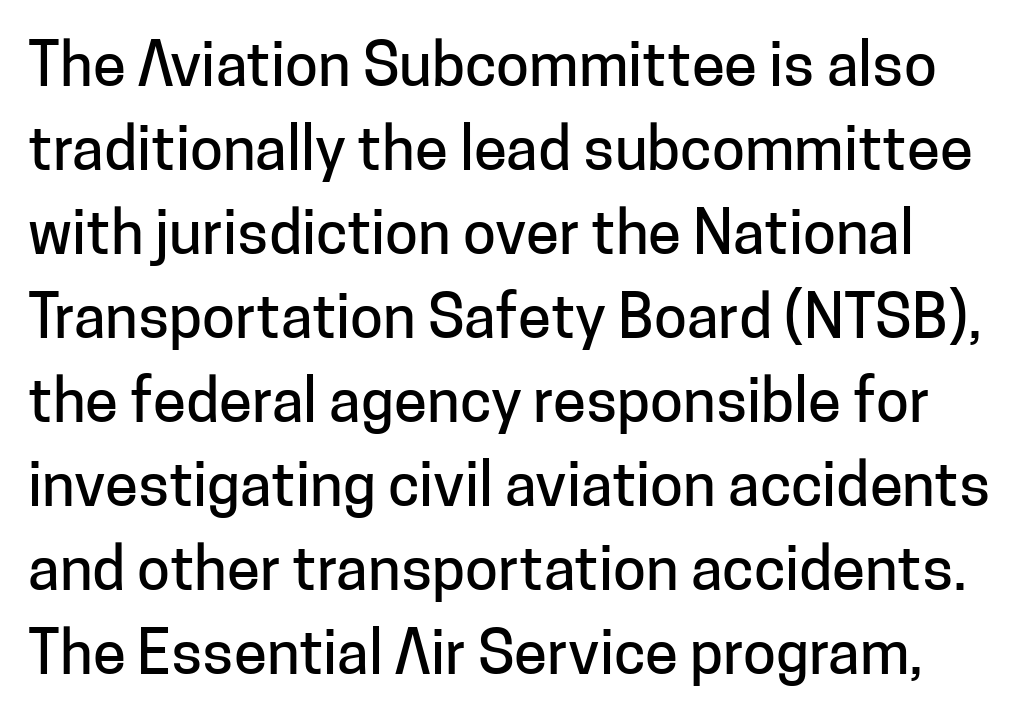
Q: Is the text italic (slanted)? A: No, it is upright.
Q: Is the typeface a serif or a sans-serif typeface? A: Sans-serif.
Q: Is the text underlined? A: No.
Q: Is the spacing between letters normal or unusually wide? A: Normal.
Q: Is the spacing between lines tight, normal or loose? A: Normal.
Q: Width (condensed, normal, or wide)? A: Normal.
Q: Stroke contrast? A: Low.
Q: x-height? A: Medium.
Q: Monospaced? A: No.
